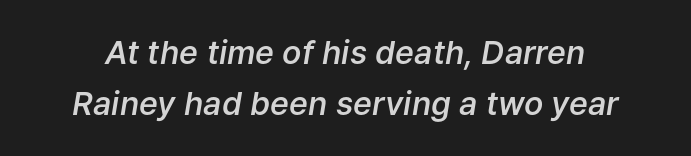
{"italic": "yes", "lean": "right", "slant_degrees": 9, "bold": "semi", "weight": "semibold", "width": "normal", "stroke_contrast": "low", "x_height": "medium", "monospaced": "no", "underline": "no", "line_spacing": "normal", "line_spacing_ratio": 1.59, "letter_spacing": "normal", "letter_spacing_em": 0.0, "glyph_px": 32}
